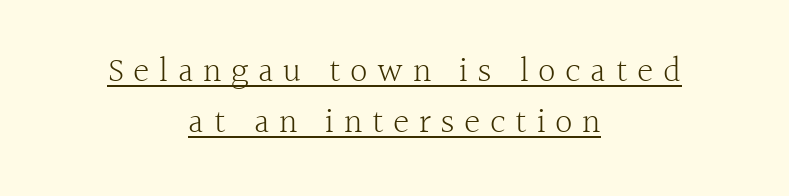
{"serif": "yes", "italic": "no", "bold": "no", "weight": "light", "width": "normal", "x_height": "medium", "monospaced": "no", "underline": "yes", "align": "center", "line_spacing": "normal", "line_spacing_ratio": 1.45, "letter_spacing": "wide", "letter_spacing_em": 0.27, "glyph_px": 35}
